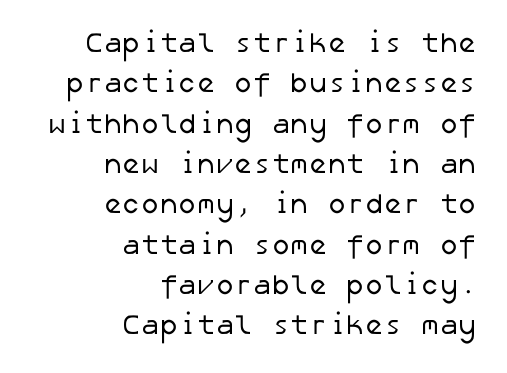
The image shows 28 px regular-weight sans-serif type; set right-aligned, normal line spacing (1.44x), normal letter spacing, not underlined; low stroke contrast and a medium x-height.
